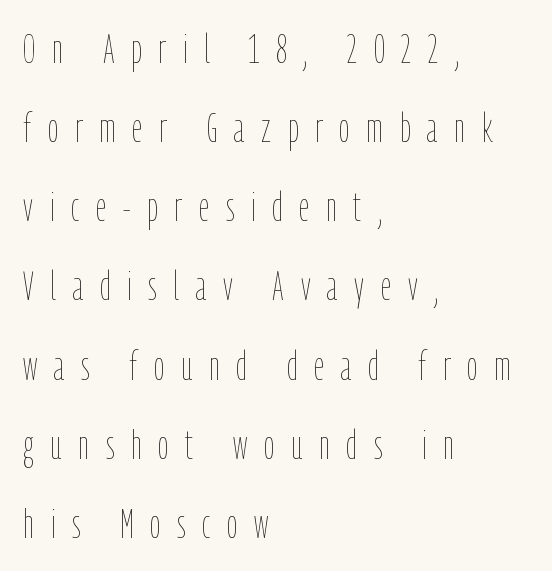
Is there any slant? The stems are plumb. The block of text is sparse from top to bottom, with ample space between rows. Is this a fixed-width face? No — the glyphs have proportional, varying widths. No chunkiness to these letters — they're not bold. The area under the type is left untouched.
